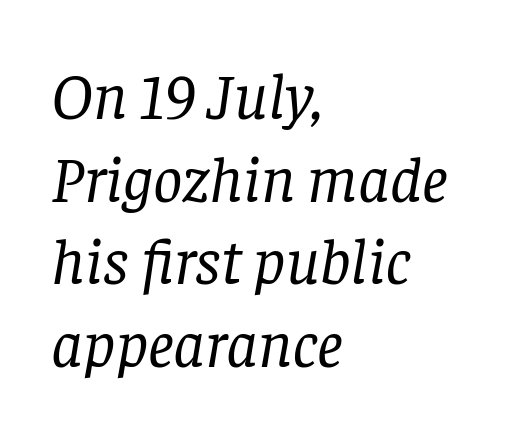
Q: Is the text bold? A: No.
Q: Is the text italic (slanted)? A: Yes, it leans right by about 8 degrees.
Q: Is the typeface a serif or a sans-serif typeface? A: Serif.
Q: Is the text underlined? A: No.
Q: How is the paragraph aligned? A: Left-aligned.
Q: Is the spacing between letters normal or unusually wide? A: Normal.
Q: Is the spacing between lines tight, normal or loose? A: Normal.
Q: Width (condensed, normal, or wide)? A: Normal.
Q: Stroke contrast? A: Low.
Q: x-height? A: Large.
Q: Monospaced? A: No.
